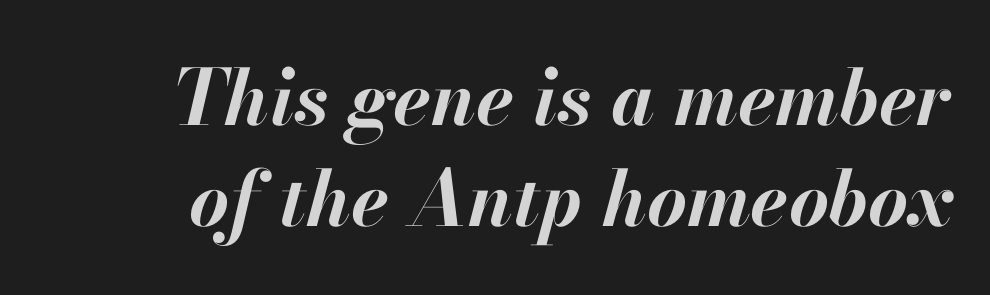
The line-height multiplier appears to be the usual default. The typesetting leans heavy: a genuine bold. Beneath every word, the page is bare. How are the letters spaced? Ordinarily, with no added tracking.
